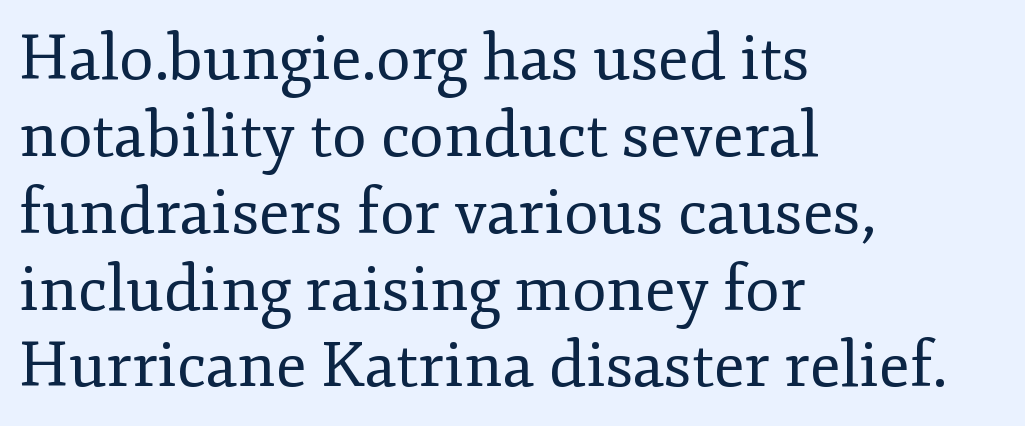
{"serif": "yes", "italic": "no", "bold": "no", "weight": "regular", "width": "normal", "stroke_contrast": "low", "x_height": "small", "monospaced": "no", "underline": "no", "align": "left", "line_spacing_ratio": 1.22, "letter_spacing": "normal", "letter_spacing_em": 0.0, "glyph_px": 63}
